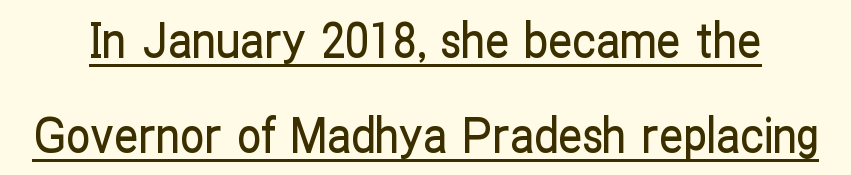
Q: Is the text italic (slanted)? A: No, it is upright.
Q: Is the typeface a serif or a sans-serif typeface? A: Sans-serif.
Q: Is the text underlined? A: Yes.
Q: Is the spacing between letters normal or unusually wide? A: Normal.
Q: Is the spacing between lines tight, normal or loose? A: Loose.
Q: Width (condensed, normal, or wide)? A: Condensed.
Q: Stroke contrast? A: Low.
Q: x-height? A: Medium.
Q: Monospaced? A: No.
